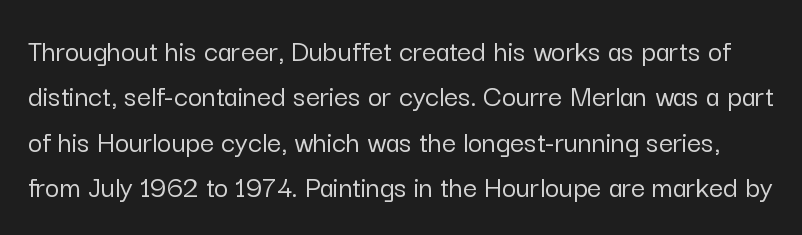
You could not count columns in this text — the font is proportionally spaced. Letters rest on an invisible, unmarked baseline. Whoever set this chose a conventional vertical rhythm. The specimen reads as upright at a glance. The rendering keeps characters at their native spacing.
